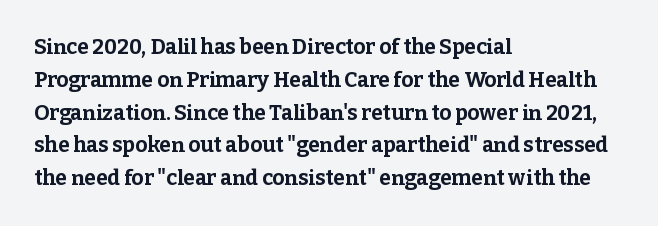
The image shows 21 px bold type, upright; set left-aligned, normal line spacing (1.56x), normal letter spacing, not underlined.
